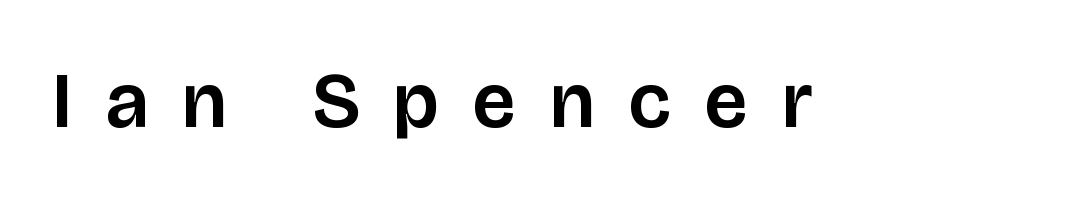
{"serif": "no", "italic": "no", "width": "normal", "stroke_contrast": "low", "x_height": "large", "monospaced": "no", "underline": "no", "letter_spacing": "wide", "letter_spacing_em": 0.43, "glyph_px": 79}
